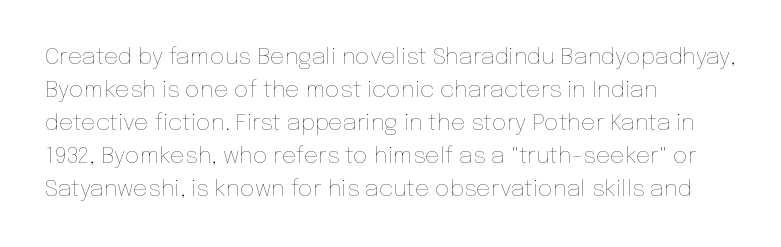
Honestly, the row spacing looks completely unremarkable. Caption: face not bold, strokes unweighted. Posture: vertical. This rendering features lettering with no underline. The setting favours the left margin, as ordinary paragraphs usually do.
